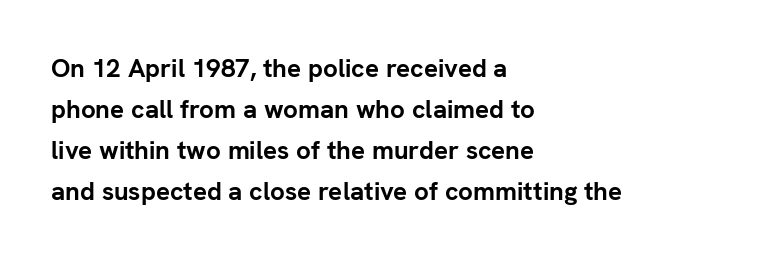
{"italic": "no", "bold": "yes", "underline": "no", "align": "left", "line_spacing": "normal", "line_spacing_ratio": 1.58, "letter_spacing": "normal", "letter_spacing_em": 0.0, "glyph_px": 26}
